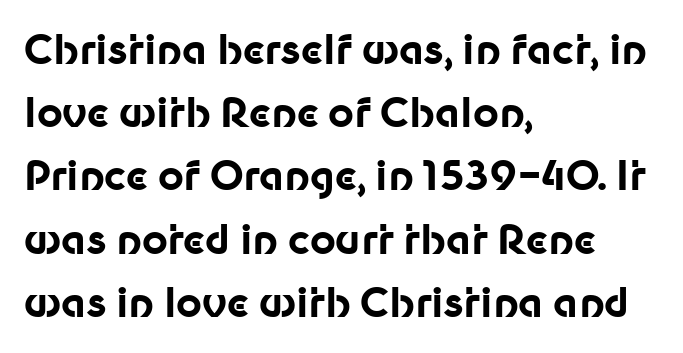
Q: Is the text bold? A: Yes.
Q: Is the text italic (slanted)? A: No, it is upright.
Q: Is the typeface a serif or a sans-serif typeface? A: Sans-serif.
Q: Is the text underlined? A: No.
Q: How is the paragraph aligned? A: Left-aligned.
Q: Is the spacing between letters normal or unusually wide? A: Normal.
Q: Is the spacing between lines tight, normal or loose? A: Normal.
Q: Width (condensed, normal, or wide)? A: Normal.
Q: Stroke contrast? A: Low.
Q: x-height? A: Medium.
Q: Monospaced? A: No.
